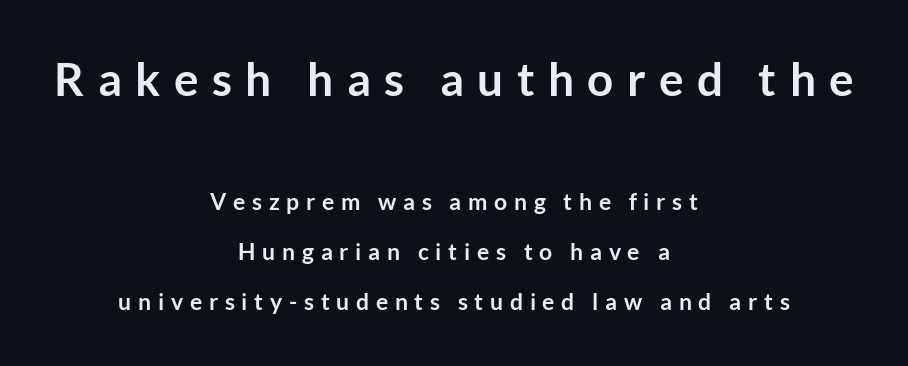
The image shows 46 px semibold sans-serif type, upright; set centered, loose line spacing (2.18x), unusually wide letter spacing (+0.29 em), not underlined; the first (top) block is 2.0x larger; low stroke contrast and a medium x-height.
